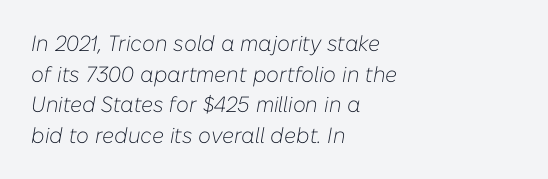
{"italic": "yes", "lean": "right", "slant_degrees": 10, "bold": "no", "underline": "no", "align": "left", "line_spacing": "normal", "line_spacing_ratio": 1.39, "letter_spacing": "normal", "letter_spacing_em": 0.0, "glyph_px": 22}
